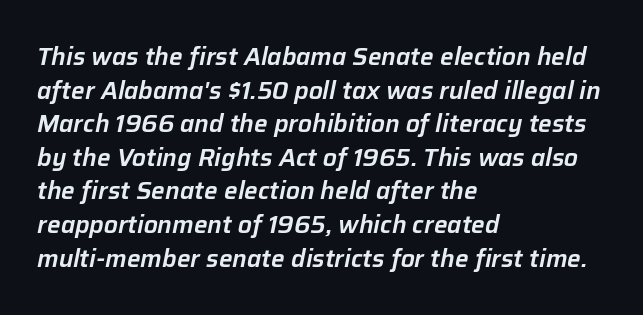
Q: Is the text italic (slanted)? A: Yes, it leans right by about 12 degrees.
Q: Is the text underlined? A: No.
Q: How is the paragraph aligned? A: Left-aligned.
Q: Is the spacing between letters normal or unusually wide? A: Normal.
Q: Is the spacing between lines tight, normal or loose? A: Normal.
